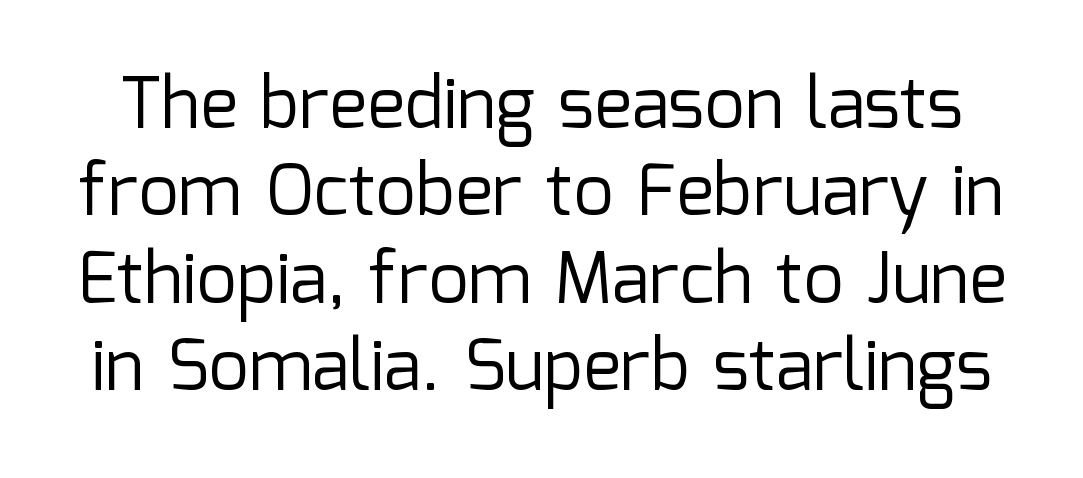
The image shows 71 px regular-weight sans-serif type, upright; set line spacing 1.23x, normal letter spacing, not underlined; low stroke contrast and a medium x-height.
